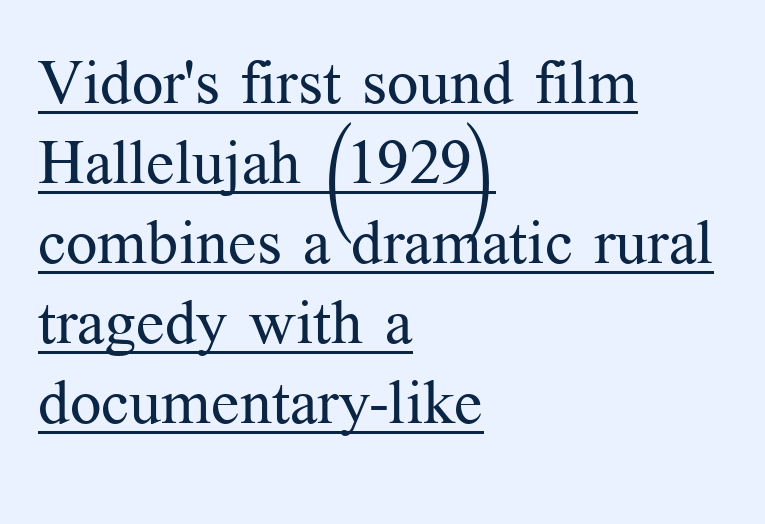
Q: Is the text bold? A: No.
Q: Is the text italic (slanted)? A: No, it is upright.
Q: Is the typeface a serif or a sans-serif typeface? A: Serif.
Q: Is the text underlined? A: Yes.
Q: How is the paragraph aligned? A: Left-aligned.
Q: Is the spacing between letters normal or unusually wide? A: Normal.
Q: Is the spacing between lines tight, normal or loose? A: Normal.
Q: Width (condensed, normal, or wide)? A: Normal.
Q: Stroke contrast? A: Medium.
Q: x-height? A: Medium.
Q: Monospaced? A: No.
